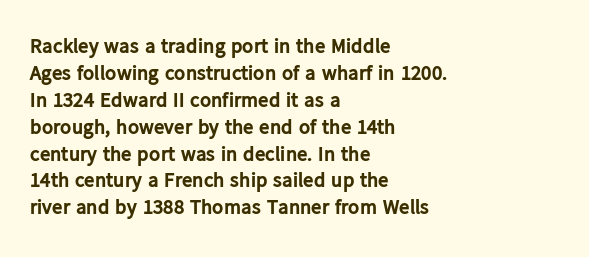
Which margin do the lines hug? The left one — the right edge is uneven. The foot of each line stays bare and open. Strokes here are thick enough to call this a true bold. Does the lettering tilt? It doesn't — this is upright. You could call the tracking neutral — neither tight nor loose. Interline gaps are of average width in this sample.
